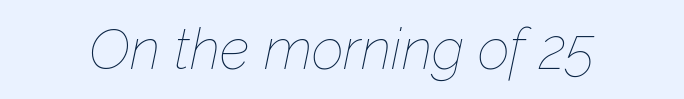
The image shows 56 px thin type, italic (leaning right); set normal letter spacing, not underlined; low stroke contrast and a medium x-height.
